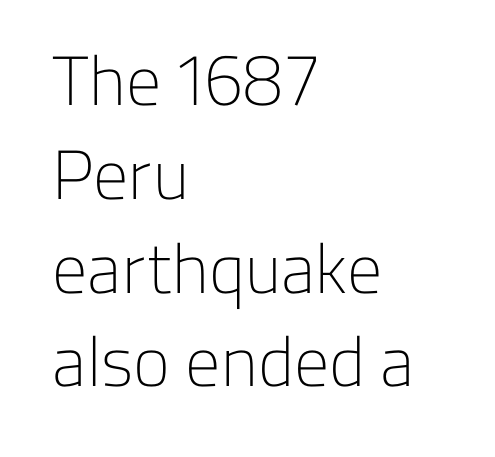
The image shows 70 px light sans-serif type, upright; set left-aligned, normal line spacing (1.34x), normal letter spacing, not underlined; low stroke contrast and a medium x-height.
